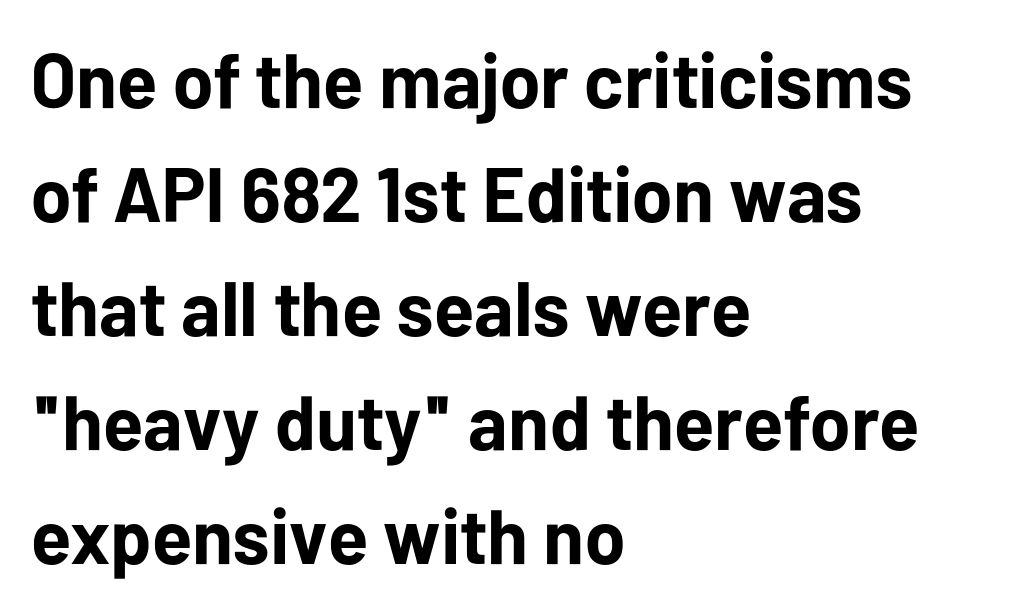
The image shows 77 px bold sans-serif type, upright; set left-aligned, normal line spacing (1.48x), normal letter spacing, not underlined; low stroke contrast and a medium x-height.
